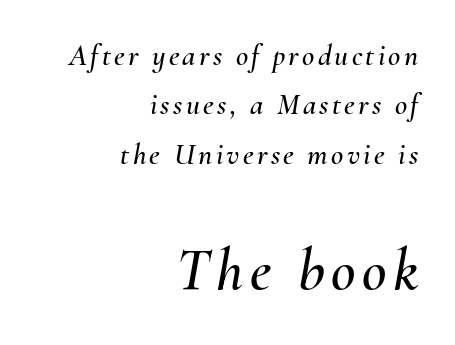
Q: Is the text italic (slanted)? A: Yes, it leans right by about 10 degrees.
Q: Is the text underlined? A: No.
Q: How is the paragraph aligned? A: Right-aligned.
Q: Is the spacing between lines tight, normal or loose? A: Normal.
Q: Which block of text is set in a larger size, the first (top) or the second (bottom)? A: The second (bottom) one.
Q: Width (condensed, normal, or wide)? A: Normal.
Q: Stroke contrast? A: Medium.
Q: x-height? A: Small.
Q: Monospaced? A: No.
